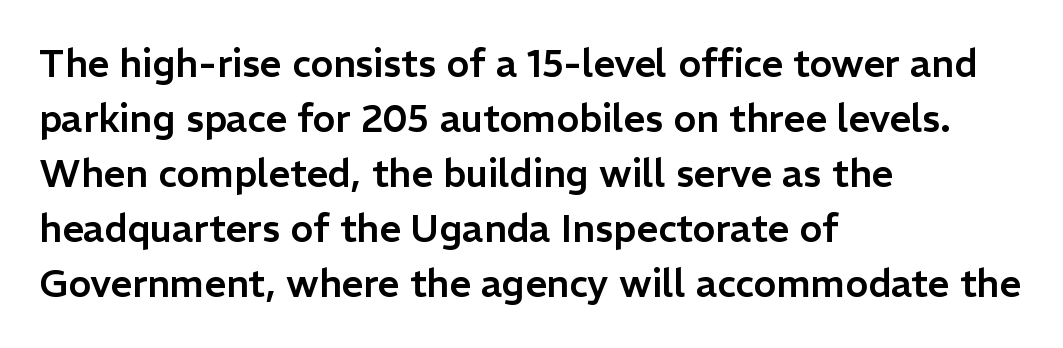
The image shows 38 px sans-serif type, upright; set left-aligned, normal line spacing (1.45x), normal letter spacing, not underlined; low stroke contrast and a medium x-height.
